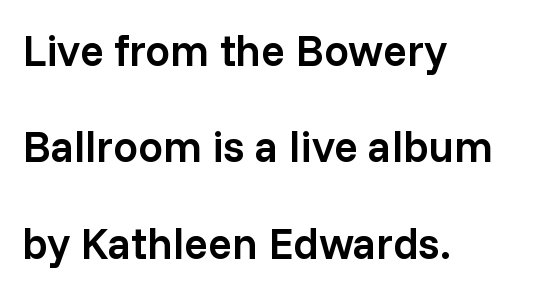
The image shows 44 px semibold sans-serif type, upright; set left-aligned, loose line spacing (2.19x), normal letter spacing, not underlined; low stroke contrast and a medium x-height.
